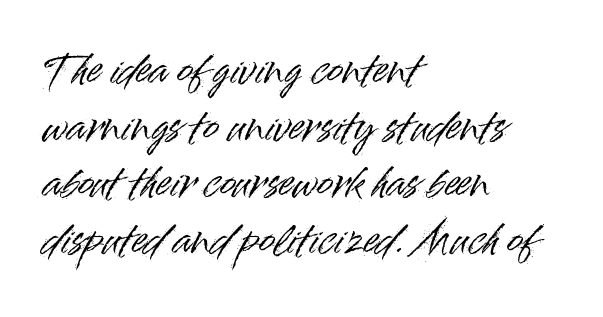
The image shows 38 px sans-serif type; set left-aligned, normal line spacing (1.49x), normal letter spacing, not underlined; high stroke contrast and a small x-height.
